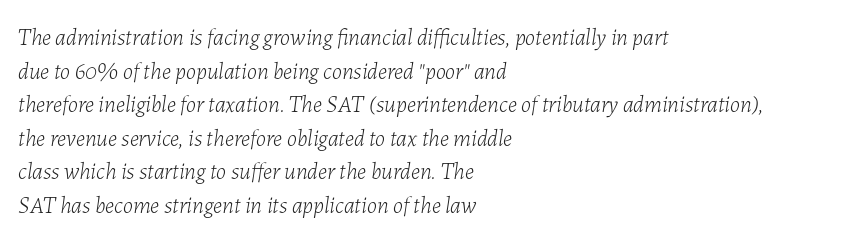
Nothing heavy about these letters — not bold at all. Nobody touched the tracking dial on this one. Does the lettering tilt? It does — this is italic. Summary of vertical rhythm: regular, with standard interline spacing. Visually the block forms a straight wall on the left and a jagged coastline on the right. Descenders are the only things crossing below the line.
